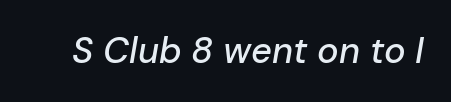
The image shows 36 px text type, italic (leaning right); set normal letter spacing, not underlined; low stroke contrast and a medium x-height.
